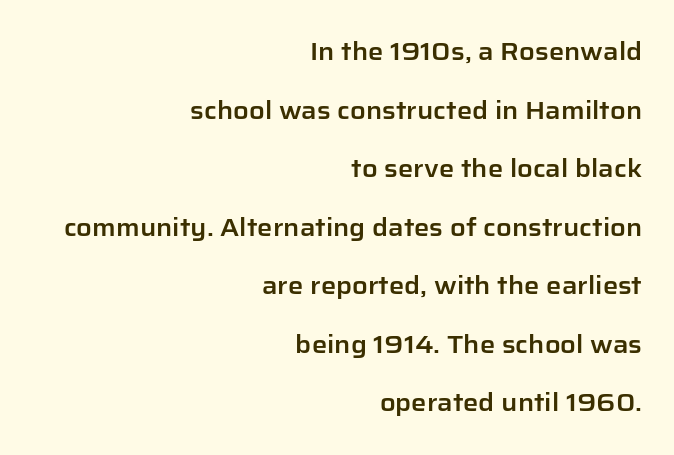
In terms of posture, this sample is upright. Notice the wide empty band between every row — that's loose leading. Descenders hang freely into open space. This sample uses plain, unmodified letter spacing. Notice how the passage keeps a crisp vertical edge on the right only.
